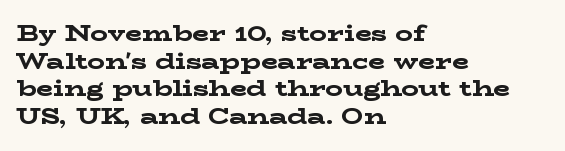
These words are printed bold, with thick strokes throughout. The string is rendered with underlining switched off. What's the leading like? Ordinary, nothing unusual. Tracking value appears to be zero — textbook default spacing. This rendering uses left alignment, leaving the right contour irregular. Every stem runs plumb, perpendicular to the baseline.
